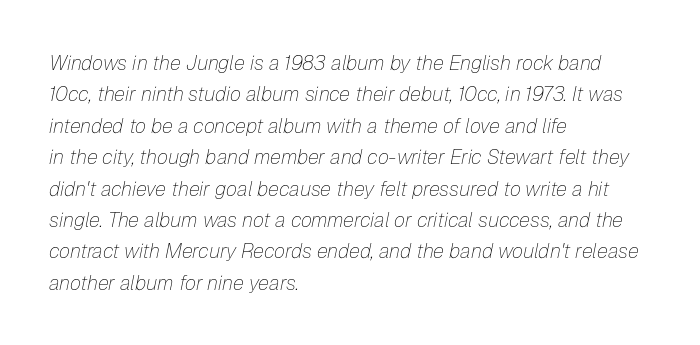
The image shows 20 px text type, italic (leaning right); set left-aligned, normal line spacing (1.57x), normal letter spacing, not underlined.
